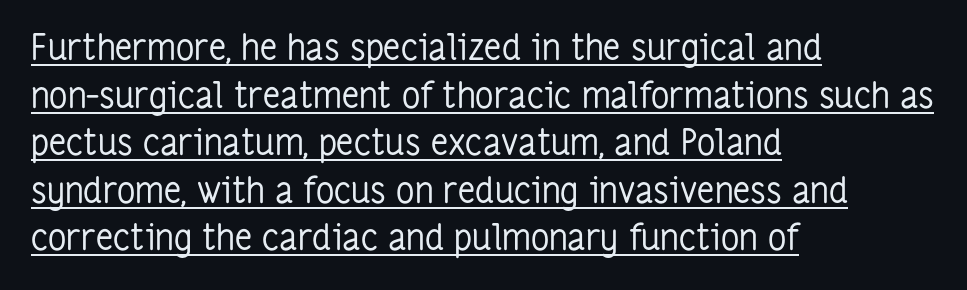
{"serif": "no", "italic": "no", "bold": "no", "weight": "regular", "width": "condensed", "stroke_contrast": "low", "x_height": "medium", "monospaced": "no", "underline": "yes", "align": "left", "line_spacing": "normal", "line_spacing_ratio": 1.32, "letter_spacing": "normal", "letter_spacing_em": 0.0, "glyph_px": 36}
